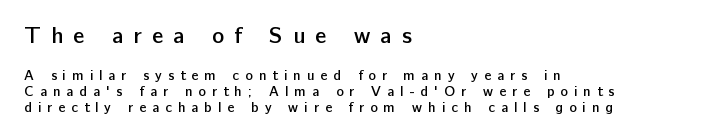
{"italic": "no", "bold": "semi", "underline": "no", "align": "left", "line_spacing": "tight", "line_spacing_ratio": 1.13, "letter_spacing": "wide", "letter_spacing_em": 0.43, "larger_block": "first", "size_ratio": 1.64, "glyph_px": 23}
